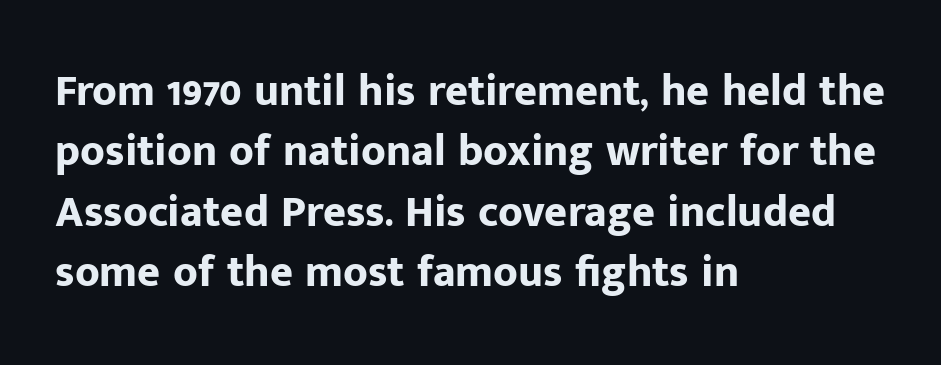
This rendering uses left alignment, leaving the right contour irregular. Each new line begins a customary step beneath the previous one. The gaps between neighbouring characters are ordinary and unremarkable. Lines of text with bare space underneath. Proportional: the letters do not fall into vertical columns. The rendering uses a bold face; every stroke is thick and dark.
